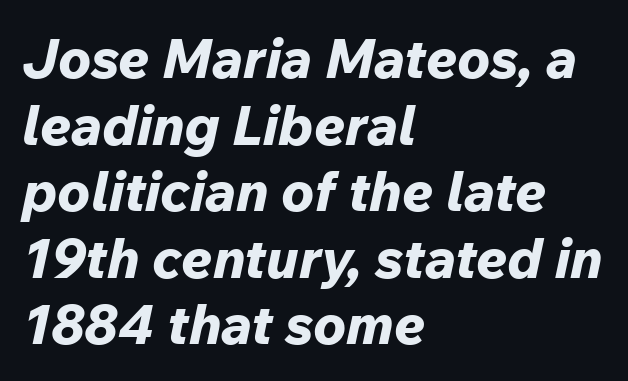
The image shows 55 px bold type, italic (leaning right); set left-aligned, line spacing 1.21x, normal letter spacing, not underlined; low stroke contrast and a medium x-height.
